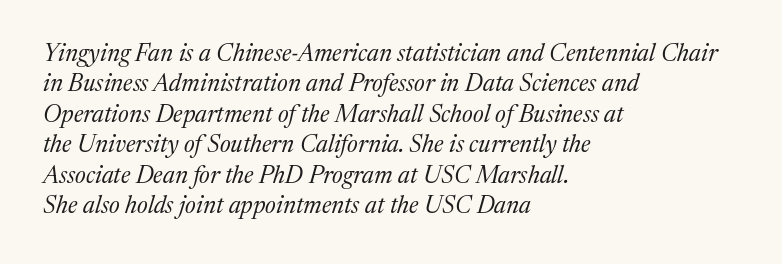
{"italic": "yes", "lean": "right", "slant_degrees": 17, "bold": "no", "underline": "no", "align": "left", "line_spacing": "normal", "line_spacing_ratio": 1.27, "letter_spacing": "normal", "letter_spacing_em": 0.0, "glyph_px": 24}
